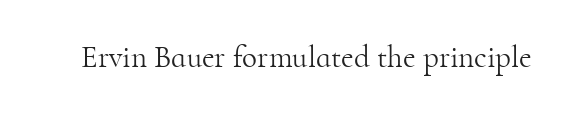
Q: Is the text bold? A: No.
Q: Is the text italic (slanted)? A: No, it is upright.
Q: Is the typeface a serif or a sans-serif typeface? A: Serif.
Q: Is the text underlined? A: No.
Q: Is the spacing between letters normal or unusually wide? A: Normal.
Q: Width (condensed, normal, or wide)? A: Normal.
Q: Stroke contrast? A: High.
Q: x-height? A: Small.
Q: Monospaced? A: No.
